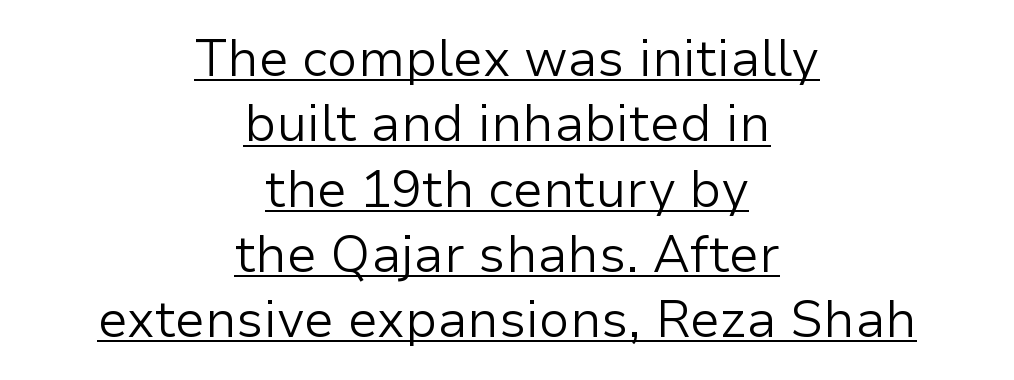
The image shows 51 px light sans-serif type, upright; set centered, normal line spacing (1.28x), normal letter spacing, underlined; low stroke contrast and a medium x-height.
